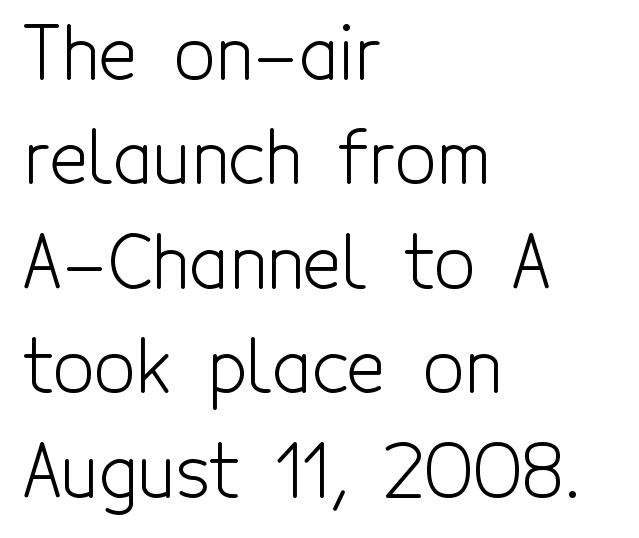
Typographically, this falls in the sans-serif category. Summary of vertical rhythm: regular, with standard interline spacing. On a weight scale, this lands at 450 or below. The lines are quadded left.
